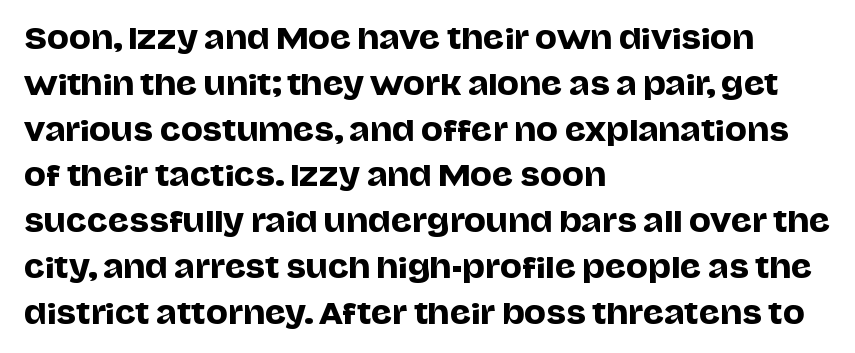
{"serif": "no", "italic": "no", "width": "normal", "stroke_contrast": "low", "x_height": "large", "monospaced": "no", "underline": "no", "align": "left", "line_spacing": "normal", "line_spacing_ratio": 1.58, "letter_spacing": "normal", "letter_spacing_em": 0.0, "glyph_px": 29}
